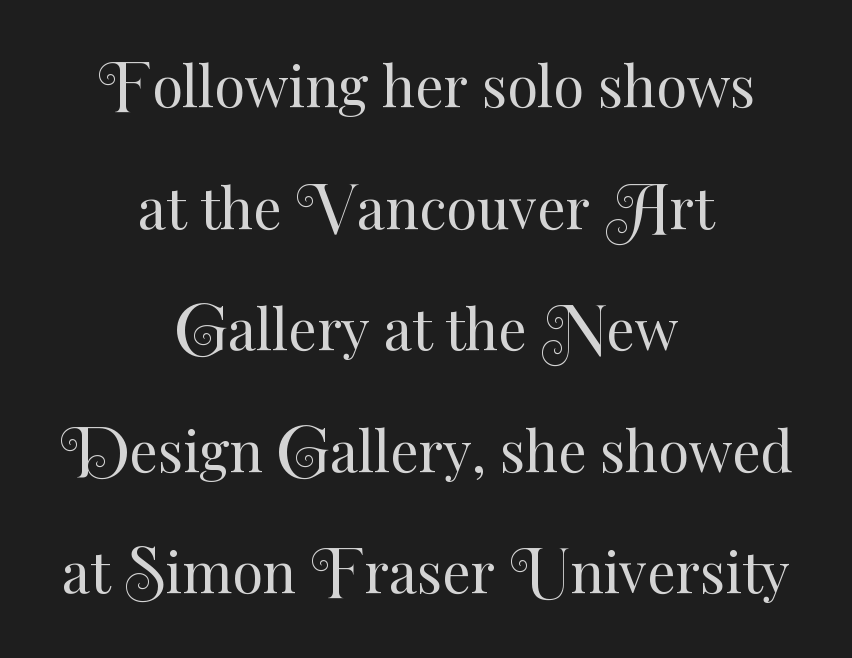
The image shows 56 px regular-weight type, upright; set centered, loose line spacing (2.17x), normal letter spacing, not underlined; medium stroke contrast and a small x-height.
